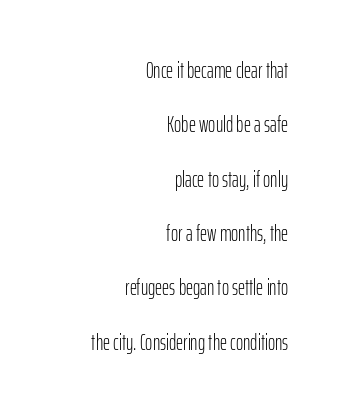
{"italic": "no", "bold": "no", "underline": "no", "align": "right", "line_spacing": "loose", "line_spacing_ratio": 2.47, "letter_spacing": "normal", "letter_spacing_em": 0.0, "glyph_px": 22}
